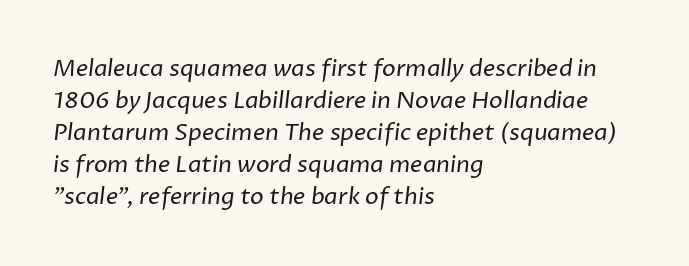
{"bold": "no", "underline": "no", "align": "left", "line_spacing": "normal", "line_spacing_ratio": 1.39, "letter_spacing": "normal", "letter_spacing_em": 0.0, "glyph_px": 23}
